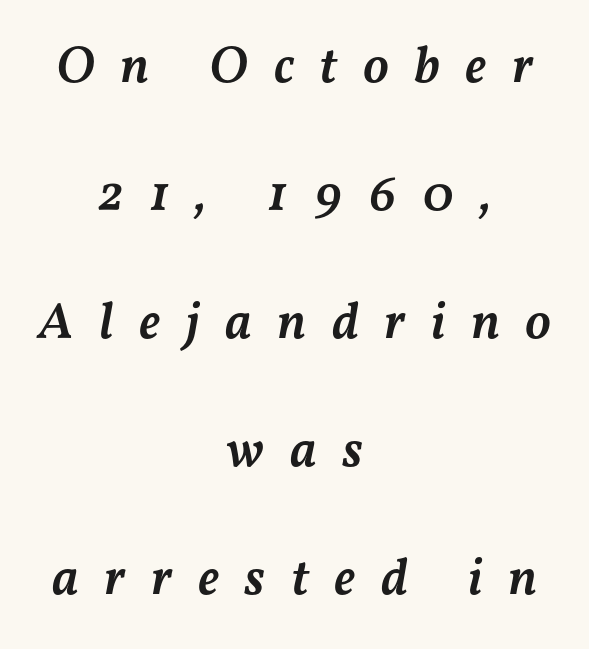
{"italic": "yes", "lean": "right", "slant_degrees": 11, "bold": "semi", "weight": "semibold", "width": "normal", "stroke_contrast": "medium", "x_height": "medium", "monospaced": "no", "underline": "no", "align": "center", "line_spacing": "loose", "line_spacing_ratio": 2.46, "letter_spacing": "wide", "letter_spacing_em": 0.49, "glyph_px": 52}
